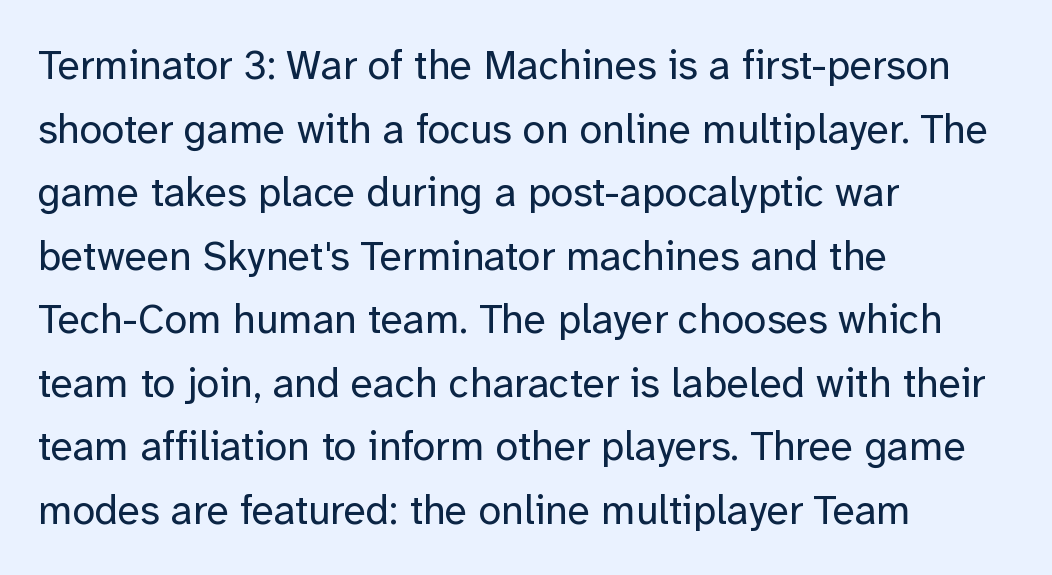
{"serif": "no", "italic": "no", "bold": "no", "weight": "regular", "width": "normal", "stroke_contrast": "low", "x_height": "medium", "monospaced": "no", "underline": "no", "align": "left", "line_spacing": "normal", "line_spacing_ratio": 1.55, "letter_spacing": "normal", "letter_spacing_em": 0.0, "glyph_px": 41}
